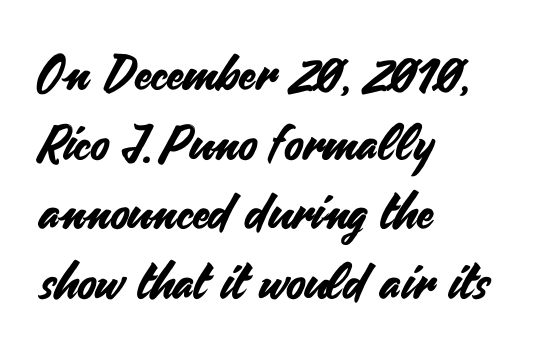
Q: Is the text italic (slanted)? A: Yes.
Q: Is the typeface a serif or a sans-serif typeface? A: Sans-serif.
Q: Is the text underlined? A: No.
Q: How is the paragraph aligned? A: Left-aligned.
Q: Is the spacing between letters normal or unusually wide? A: Normal.
Q: Is the spacing between lines tight, normal or loose? A: Normal.
Q: Width (condensed, normal, or wide)? A: Normal.
Q: Stroke contrast? A: Medium.
Q: x-height? A: Small.
Q: Monospaced? A: No.
